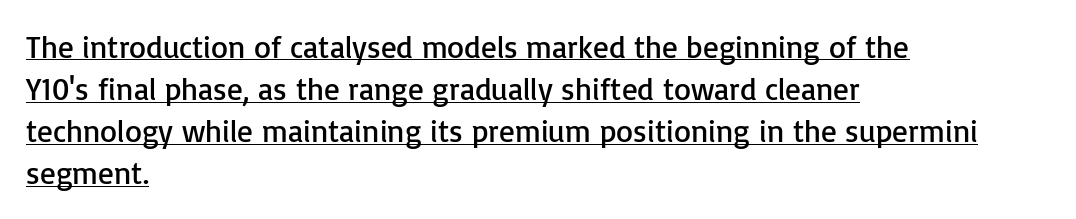
Here the designer chose a conventional face with non-uniform glyph widths. The horizontal fit of the characters is conventional and even. The lines in this sample share a left origin and differ only in where they stop. A typesetter would mark this as roman, not italic. Regarding serifs, this sample does without them. Glance below the letters and you will spot a drawn line.
